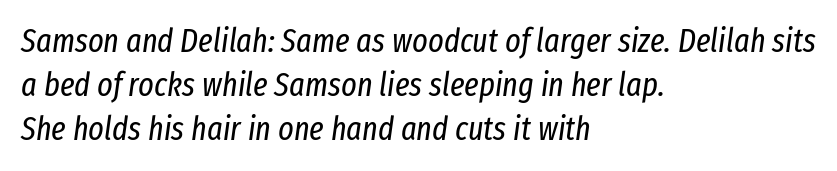
Line spacing here is normal. Compared with typical body copy, the letter spacing here is the same. This sample uses an oblique cut, with every glyph tilted off the vertical. Weight: regular or lighter. The gap between lines stays unmarked.
